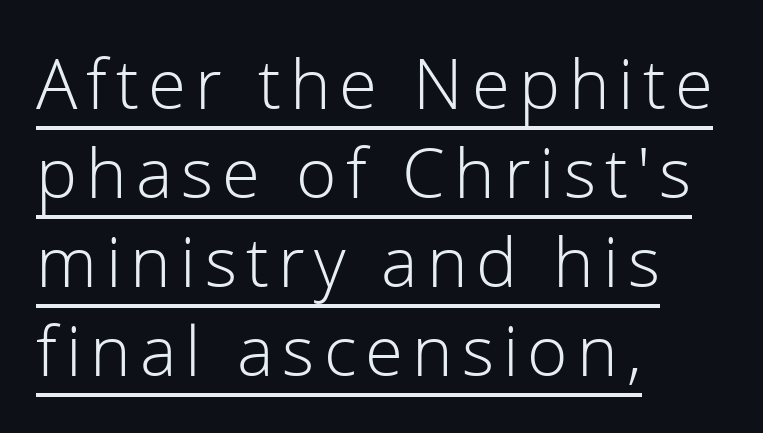
{"serif": "no", "italic": "no", "bold": "no", "weight": "light", "width": "normal", "stroke_contrast": "low", "x_height": "medium", "monospaced": "no", "underline": "yes", "align": "left", "line_spacing": "normal", "line_spacing_ratio": 1.29, "glyph_px": 69}
